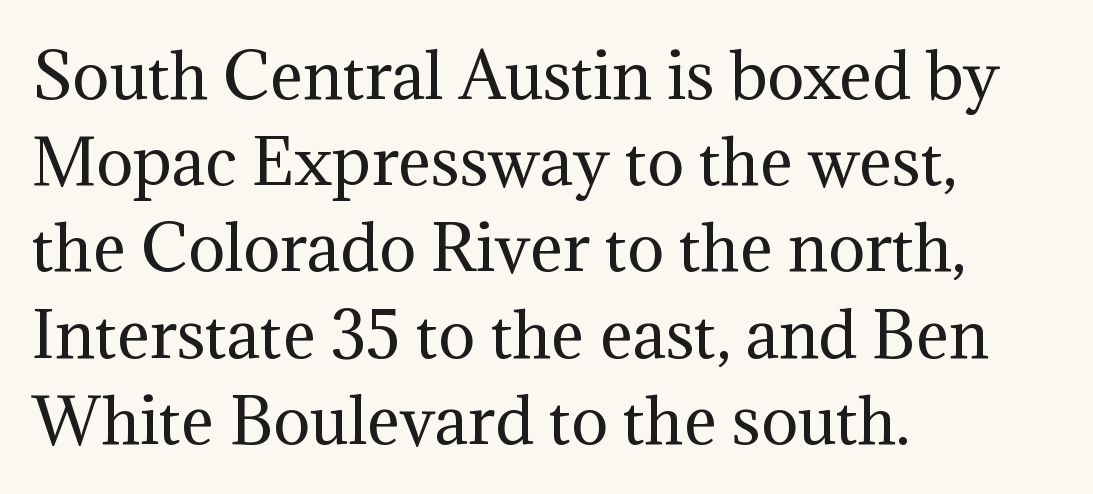
Q: Is the text bold? A: No.
Q: Is the text italic (slanted)? A: No, it is upright.
Q: Is the typeface a serif or a sans-serif typeface? A: Serif.
Q: Is the text underlined? A: No.
Q: How is the paragraph aligned? A: Left-aligned.
Q: Is the spacing between letters normal or unusually wide? A: Normal.
Q: Is the spacing between lines tight, normal or loose? A: Normal.
Q: Width (condensed, normal, or wide)? A: Normal.
Q: Stroke contrast? A: Medium.
Q: x-height? A: Medium.
Q: Monospaced? A: No.
